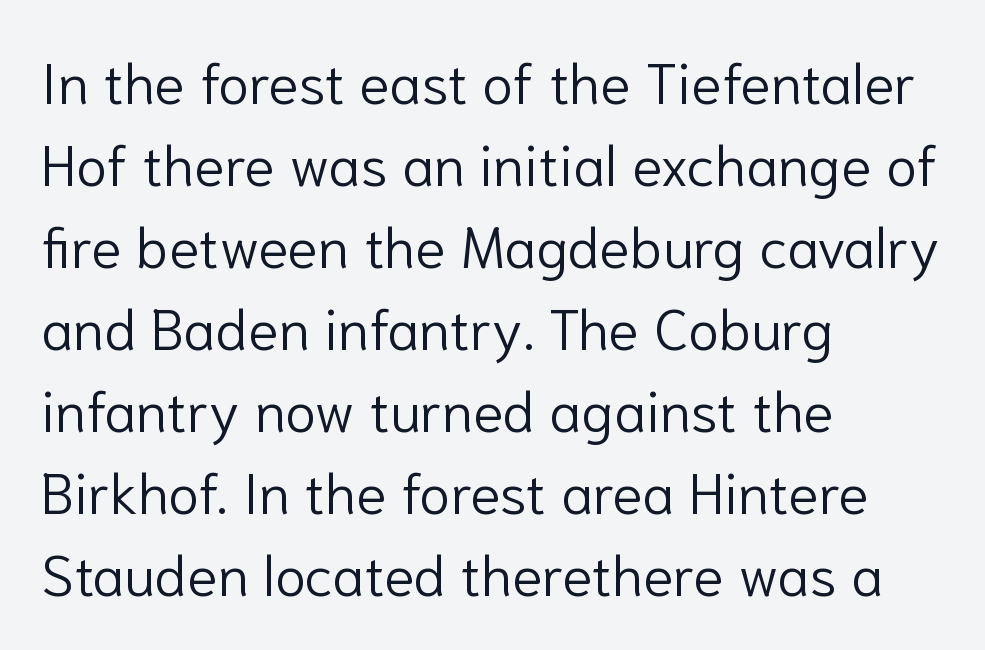
The image shows 57 px light sans-serif type, upright; set left-aligned, normal line spacing (1.44x), normal letter spacing, not underlined; low stroke contrast and a medium x-height.
